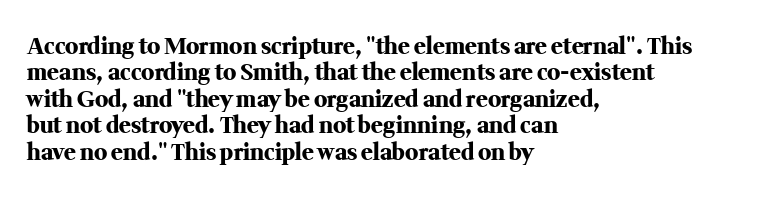
The image shows 22 px bold type, upright; set left-aligned, line spacing 1.2x, normal letter spacing, not underlined.
